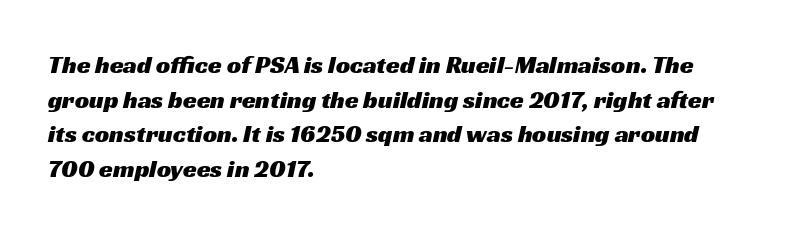
Q: Is the text underlined? A: No.
Q: How is the paragraph aligned? A: Left-aligned.
Q: Is the spacing between letters normal or unusually wide? A: Normal.
Q: Is the spacing between lines tight, normal or loose? A: Normal.
